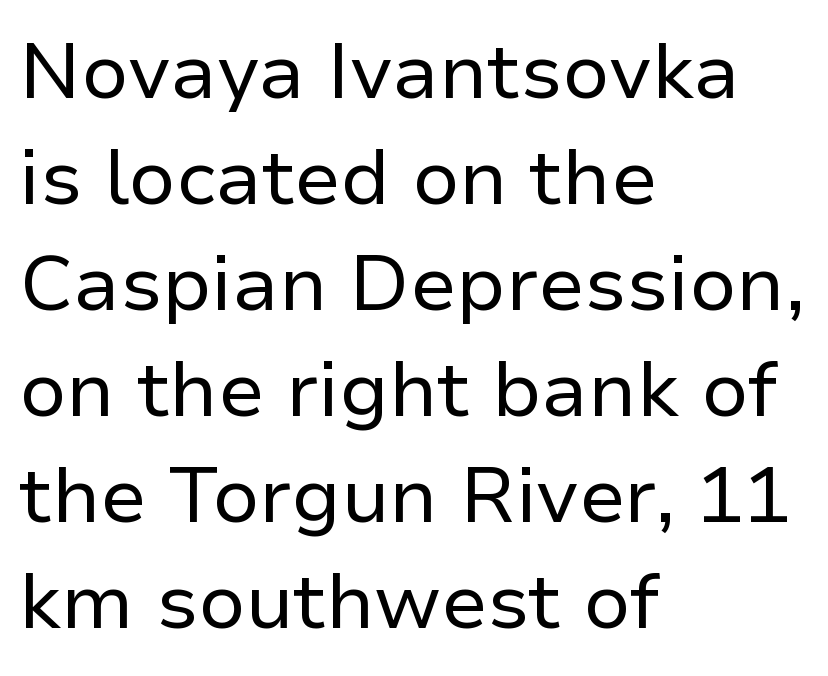
The image shows 78 px regular-weight sans-serif type, upright; set left-aligned, normal line spacing (1.36x), normal letter spacing, not underlined; low stroke contrast and a medium x-height.
